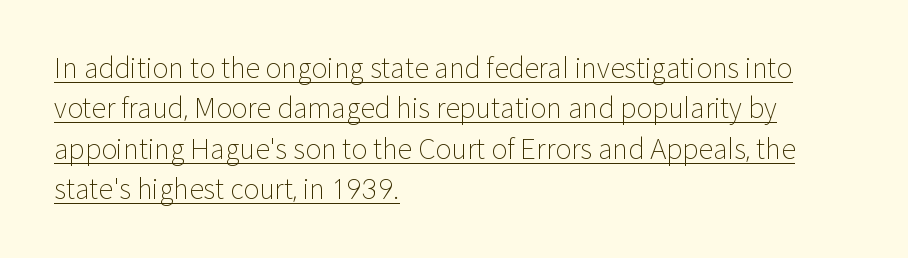
{"italic": "no", "bold": "no", "underline": "yes", "align": "left", "line_spacing": "normal", "line_spacing_ratio": 1.5, "letter_spacing": "normal", "letter_spacing_em": 0.0, "glyph_px": 27}
